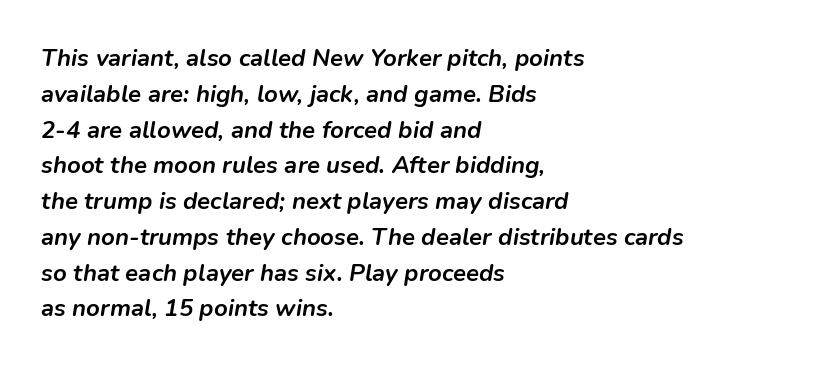
{"italic": "yes", "lean": "right", "slant_degrees": 9, "bold": "yes", "underline": "no", "align": "left", "line_spacing": "normal", "line_spacing_ratio": 1.49, "letter_spacing": "normal", "letter_spacing_em": 0.0, "glyph_px": 24}
